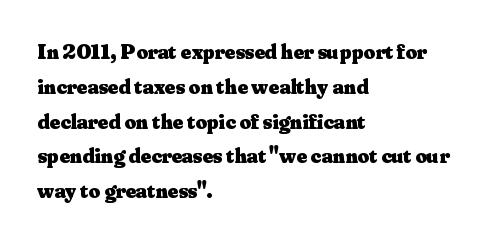
The image shows 22 px bold type, upright; set left-aligned, normal line spacing (1.58x), normal letter spacing, not underlined.
